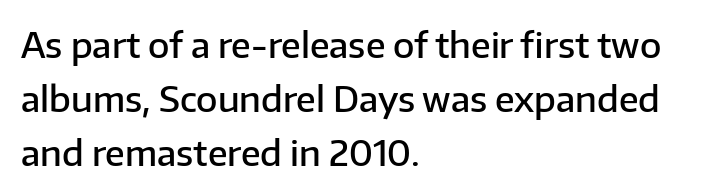
The image shows 35 px semibold sans-serif type, upright; set left-aligned, normal line spacing (1.54x), normal letter spacing, not underlined; low stroke contrast and a medium x-height.
